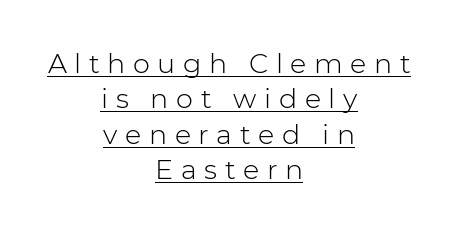
{"italic": "no", "bold": "no", "underline": "yes", "align": "center", "line_spacing": "normal", "line_spacing_ratio": 1.31, "letter_spacing": "wide", "letter_spacing_em": 0.28, "glyph_px": 27}
